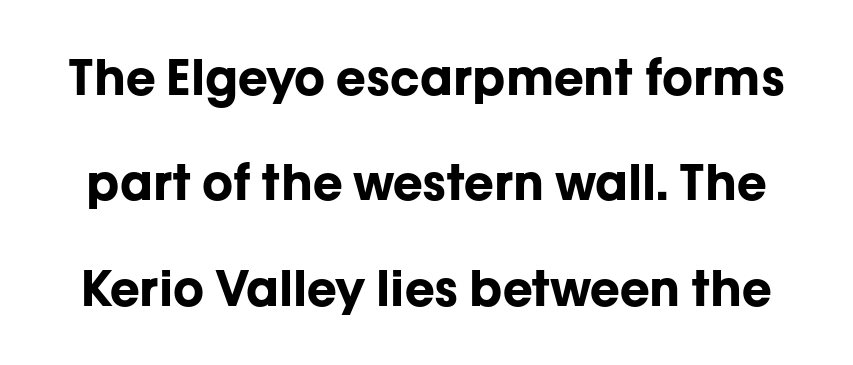
Q: Is the text bold? A: Yes.
Q: Is the text italic (slanted)? A: No, it is upright.
Q: Is the typeface a serif or a sans-serif typeface? A: Sans-serif.
Q: Is the text underlined? A: No.
Q: Is the spacing between letters normal or unusually wide? A: Normal.
Q: Is the spacing between lines tight, normal or loose? A: Loose.
Q: Width (condensed, normal, or wide)? A: Normal.
Q: Stroke contrast? A: Low.
Q: x-height? A: Medium.
Q: Monospaced? A: No.
